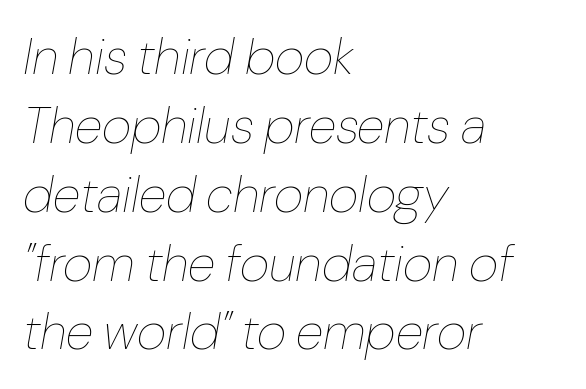
If you measured baseline to baseline, you'd find a middling distance. No word sits above an underline. Counters stay open thanks to moderate or lighter strokes. Each word holds together tightly as a unit, with standard inter-letter gaps. The lettering tilts uniformly, giving the passage an italic look.
